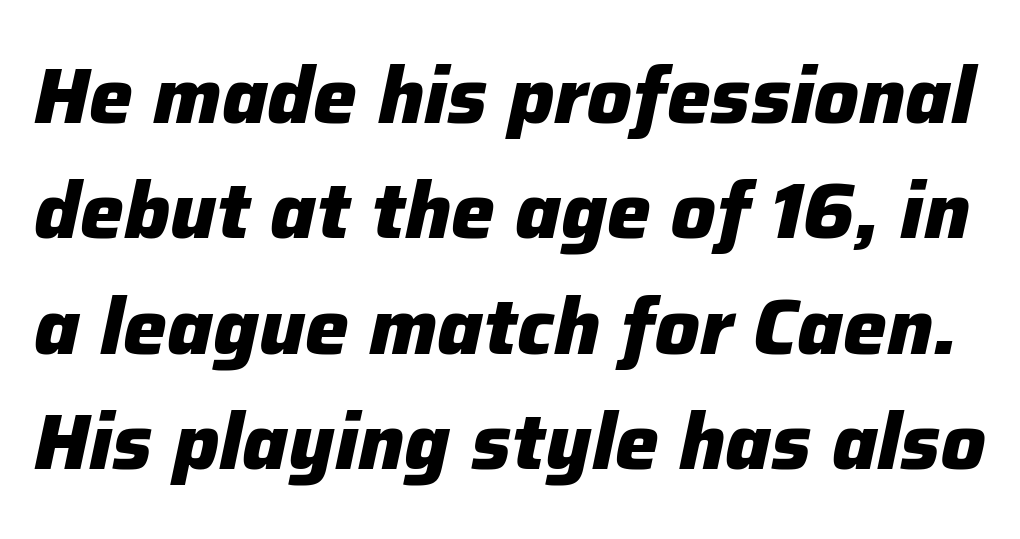
The image shows 78 px heavy type, italic (leaning right); set normal line spacing (1.48x), normal letter spacing, not underlined; low stroke contrast and a medium x-height.
